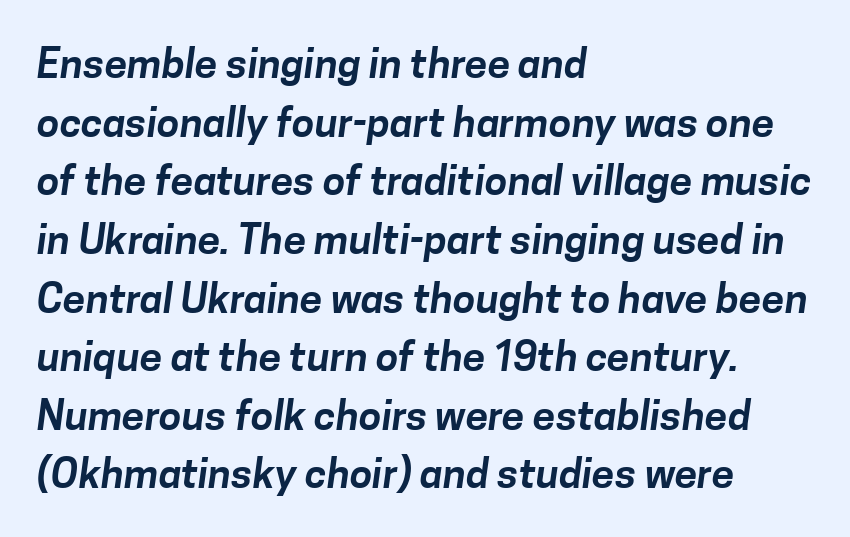
The image shows 41 px sans-serif type; set left-aligned, normal line spacing (1.43x), normal letter spacing, not underlined; low stroke contrast and a medium x-height.
